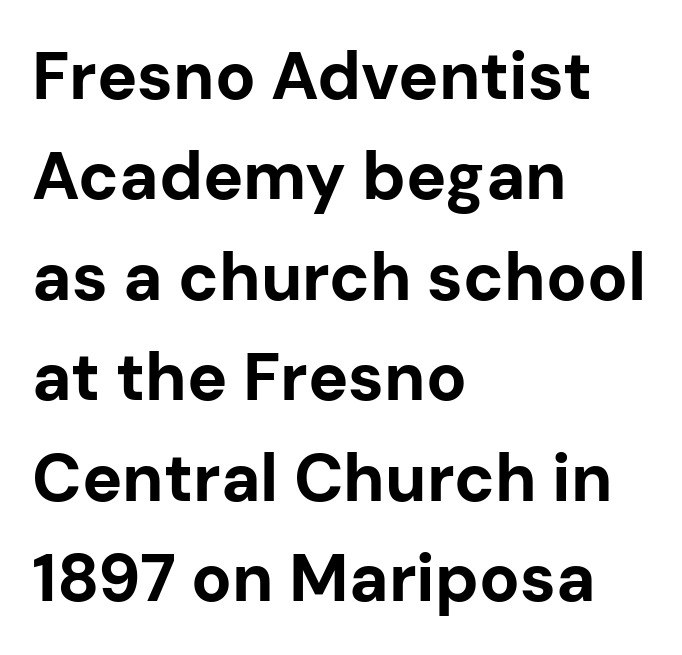
The image shows 67 px bold sans-serif type, upright; set left-aligned, normal line spacing (1.5x), normal letter spacing, not underlined; low stroke contrast and a medium x-height.
